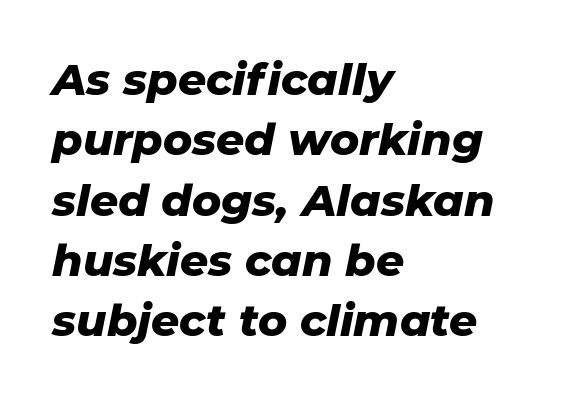
The image shows 44 px heavy type, italic (leaning right); set left-aligned, normal line spacing (1.37x), normal letter spacing, not underlined; low stroke contrast and a medium x-height.
